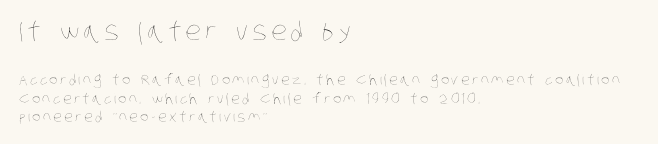
Q: Is the text bold? A: No.
Q: Is the text underlined? A: No.
Q: How is the paragraph aligned? A: Left-aligned.
Q: Is the spacing between lines tight, normal or loose? A: Normal.
Q: Which block of text is set in a larger size, the first (top) or the second (bottom)? A: The first (top) one.
